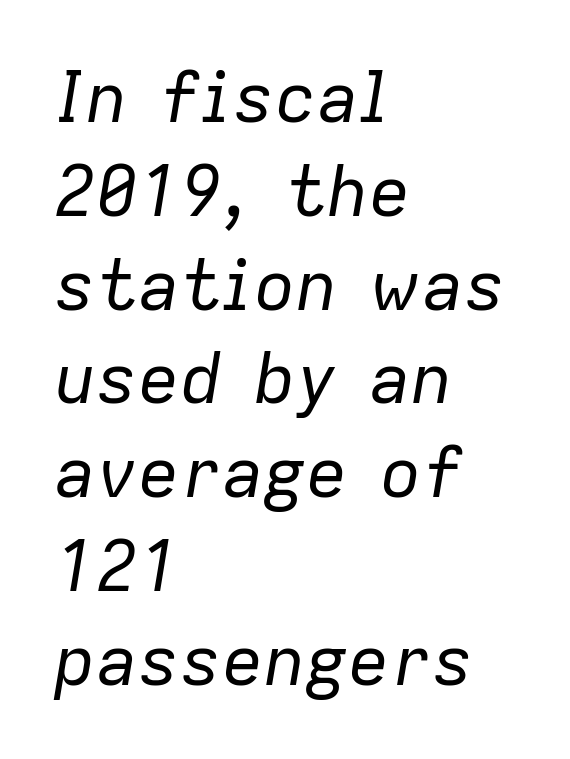
Q: Is the text bold? A: No.
Q: Is the text italic (slanted)? A: Yes, it leans right by about 9 degrees.
Q: Is the text underlined? A: No.
Q: How is the paragraph aligned? A: Left-aligned.
Q: Is the spacing between letters normal or unusually wide? A: Normal.
Q: Is the spacing between lines tight, normal or loose? A: Normal.
Q: Width (condensed, normal, or wide)? A: Normal.
Q: Stroke contrast? A: Low.
Q: x-height? A: Medium.
Q: Monospaced? A: No.
